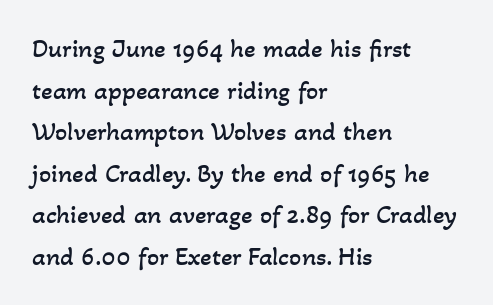
{"bold": "no", "underline": "no", "align": "left", "line_spacing": "normal", "line_spacing_ratio": 1.54, "letter_spacing": "normal", "letter_spacing_em": 0.0, "glyph_px": 27}
